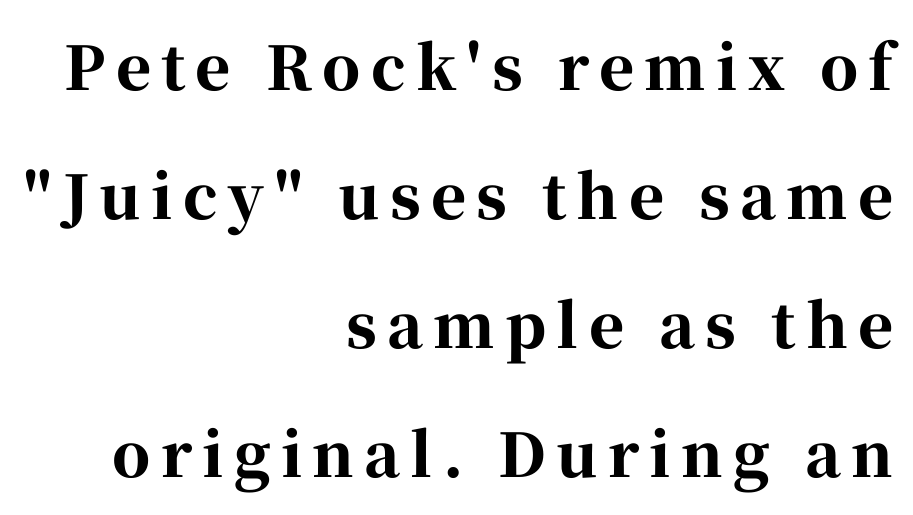
The image shows 60 px bold serif type, upright; set right-aligned, loose line spacing (2.15x), not underlined; high stroke contrast and a medium x-height.
